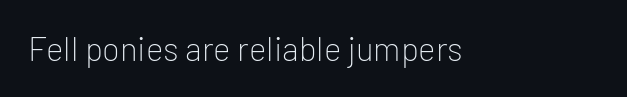
The image shows 33 px light sans-serif type, upright; set normal letter spacing, not underlined; low stroke contrast and a medium x-height.
